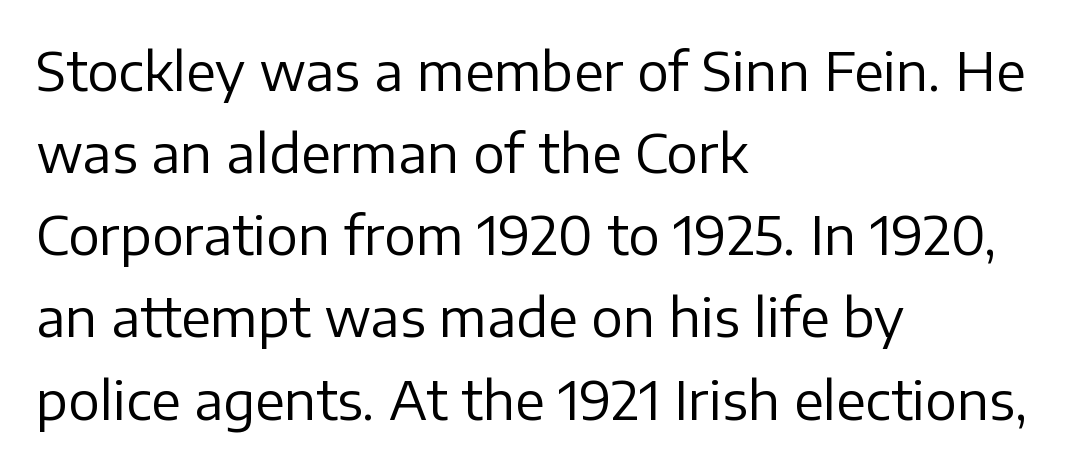
Q: Is the text bold? A: No.
Q: Is the text italic (slanted)? A: No, it is upright.
Q: Is the typeface a serif or a sans-serif typeface? A: Sans-serif.
Q: Is the text underlined? A: No.
Q: How is the paragraph aligned? A: Left-aligned.
Q: Is the spacing between letters normal or unusually wide? A: Normal.
Q: Is the spacing between lines tight, normal or loose? A: Normal.
Q: Width (condensed, normal, or wide)? A: Normal.
Q: Stroke contrast? A: Low.
Q: x-height? A: Medium.
Q: Monospaced? A: No.
